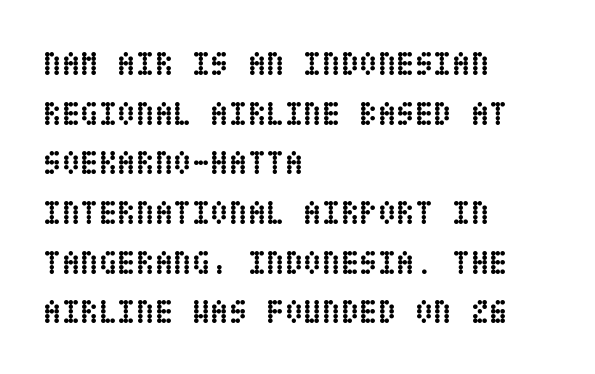
{"italic": "no", "bold": "yes", "weight": "semibold", "width": "condensed", "stroke_contrast": "low", "x_height": "large", "underline": "no", "align": "left", "line_spacing": "normal", "line_spacing_ratio": 1.46, "letter_spacing": "normal", "letter_spacing_em": 0.0, "glyph_px": 34}
